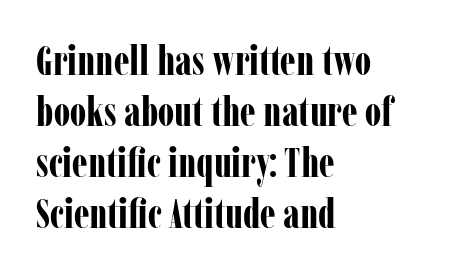
The specimen omits any rule beneath the text block's lines. Nope, not italic — everything's standing straight. Every row of glyphs begins at an identical x-position on the left. These words are printed bold, with thick strokes throughout. Students, note that the glyphs here touch the page at normal intervals.
